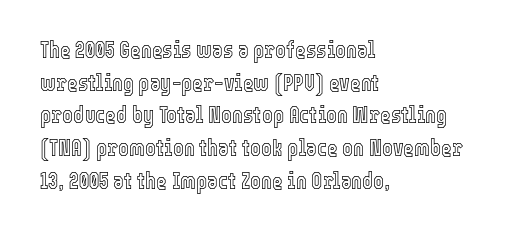
Q: Is the text italic (slanted)? A: No, it is upright.
Q: Is the text underlined? A: No.
Q: How is the paragraph aligned? A: Left-aligned.
Q: Is the spacing between letters normal or unusually wide? A: Normal.
Q: Is the spacing between lines tight, normal or loose? A: Normal.
